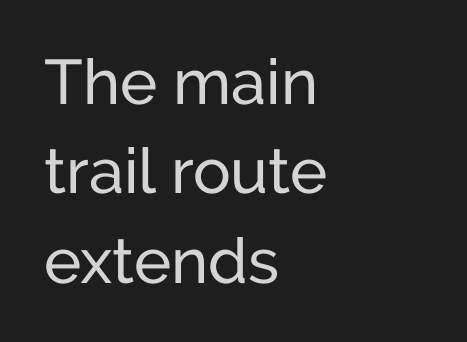
The image shows 63 px sans-serif type, upright; set left-aligned, normal line spacing (1.42x), normal letter spacing, not underlined; low stroke contrast and a medium x-height.
